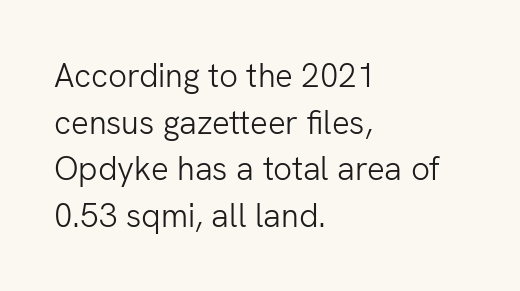
Q: Is the text bold? A: No.
Q: Is the text italic (slanted)? A: No, it is upright.
Q: Is the typeface a serif or a sans-serif typeface? A: Sans-serif.
Q: Is the text underlined? A: No.
Q: How is the paragraph aligned? A: Left-aligned.
Q: Is the spacing between letters normal or unusually wide? A: Normal.
Q: Is the spacing between lines tight, normal or loose? A: Normal.
Q: Width (condensed, normal, or wide)? A: Normal.
Q: Stroke contrast? A: Low.
Q: x-height? A: Medium.
Q: Monospaced? A: No.
